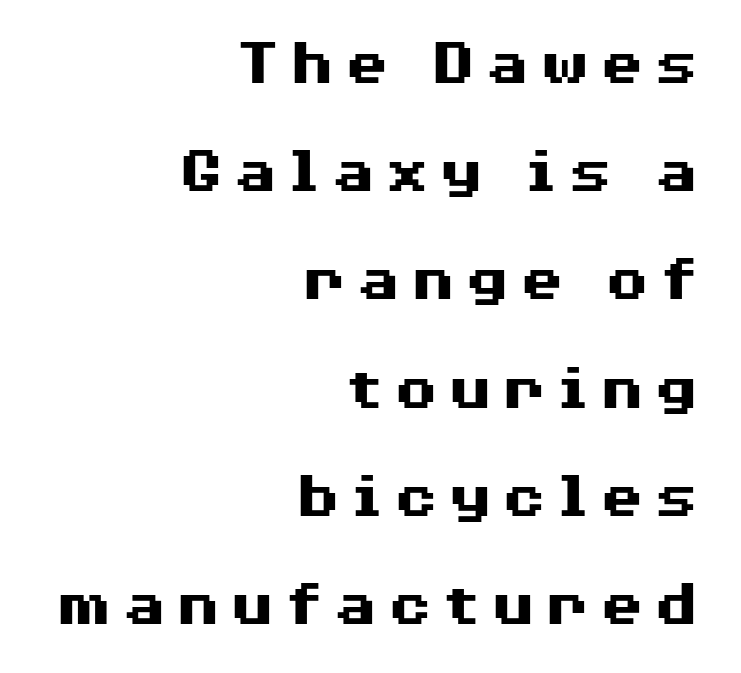
Q: Is the text bold? A: Yes.
Q: Is the text italic (slanted)? A: No, it is upright.
Q: Is the typeface a serif or a sans-serif typeface? A: Sans-serif.
Q: Is the text underlined? A: No.
Q: How is the paragraph aligned? A: Right-aligned.
Q: Is the spacing between lines tight, normal or loose? A: Normal.
Q: Width (condensed, normal, or wide)? A: Wide.
Q: Stroke contrast? A: Medium.
Q: x-height? A: Medium.
Q: Monospaced? A: No.
